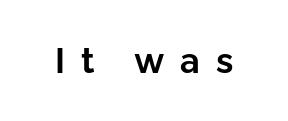
You could not count columns in this text — the font is proportionally spaced. Is this a sans? Yes — the strokes have no serifs. In terms of posture, this sample is upright. Honestly, there is no underline to notice here at all.
